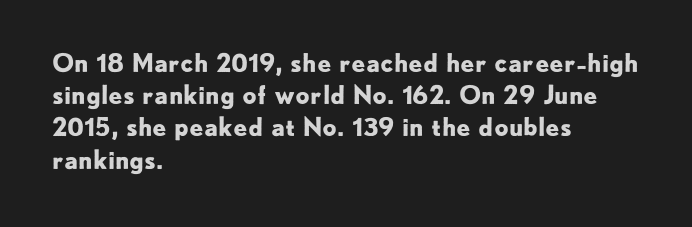
{"italic": "no", "bold": "yes", "underline": "no", "align": "left", "line_spacing": "normal", "line_spacing_ratio": 1.29, "letter_spacing": "normal", "letter_spacing_em": 0.0, "glyph_px": 25}
